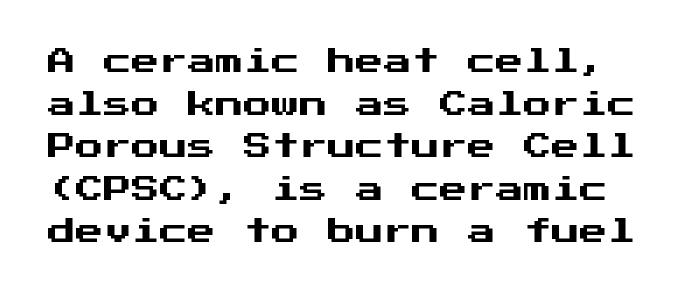
Q: Is the text italic (slanted)? A: No, it is upright.
Q: Is the typeface a serif or a sans-serif typeface? A: Sans-serif.
Q: Is the text underlined? A: No.
Q: Is the spacing between letters normal or unusually wide? A: Normal.
Q: Is the spacing between lines tight, normal or loose? A: Normal.
Q: Width (condensed, normal, or wide)? A: Normal.
Q: Stroke contrast? A: Medium.
Q: x-height? A: Medium.
